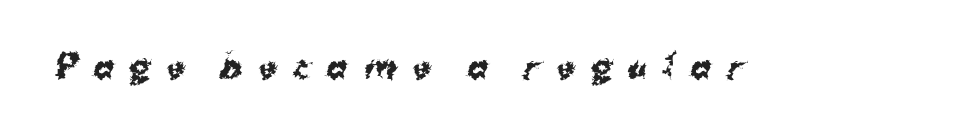
{"serif": "no", "bold": "yes", "weight": "bold", "width": "normal", "stroke_contrast": "medium", "x_height": "medium", "monospaced": "no", "underline": "no", "letter_spacing": "wide", "letter_spacing_em": 0.49, "glyph_px": 31}
